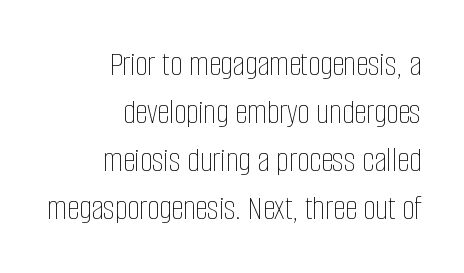
The image shows 35 px thin, condensed type, upright; set right-aligned, normal line spacing (1.37x), normal letter spacing, not underlined; low stroke contrast and a large x-height.
